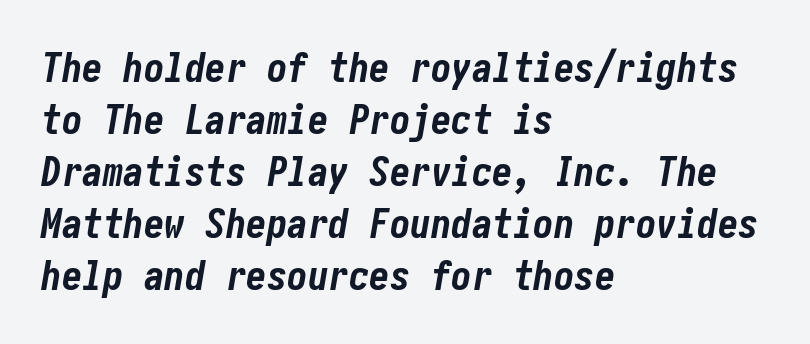
Q: Is the text bold? A: Yes.
Q: Is the text italic (slanted)? A: Yes, it leans right by about 10 degrees.
Q: Is the text underlined? A: No.
Q: How is the paragraph aligned? A: Left-aligned.
Q: Is the spacing between letters normal or unusually wide? A: Normal.
Q: Is the spacing between lines tight, normal or loose? A: Normal.
Q: Width (condensed, normal, or wide)? A: Condensed.
Q: Stroke contrast? A: Low.
Q: x-height? A: Medium.
